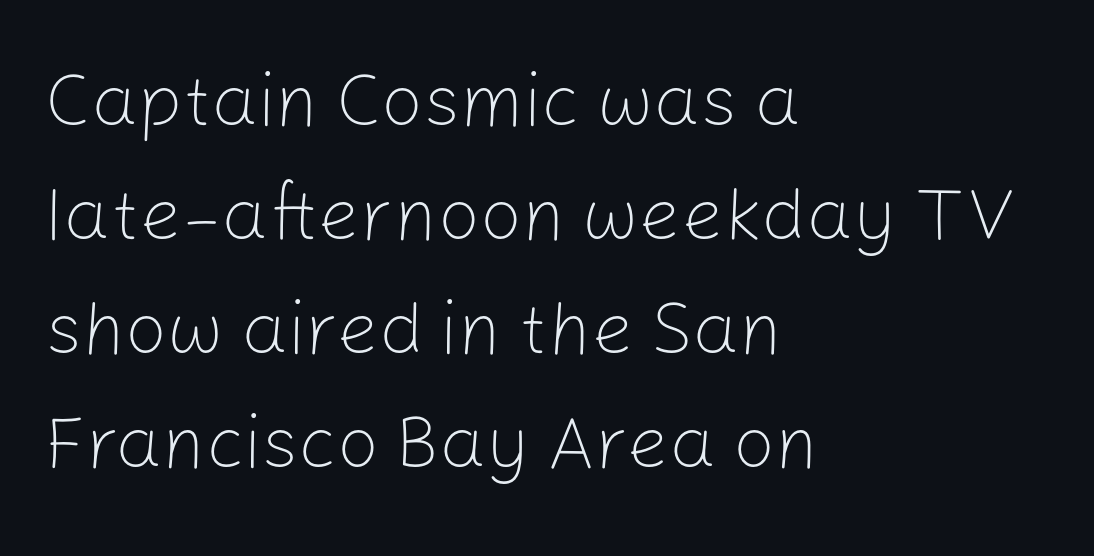
The image shows 74 px light sans-serif type, upright; set left-aligned, normal line spacing (1.54x), normal letter spacing, not underlined; low stroke contrast and a medium x-height.
